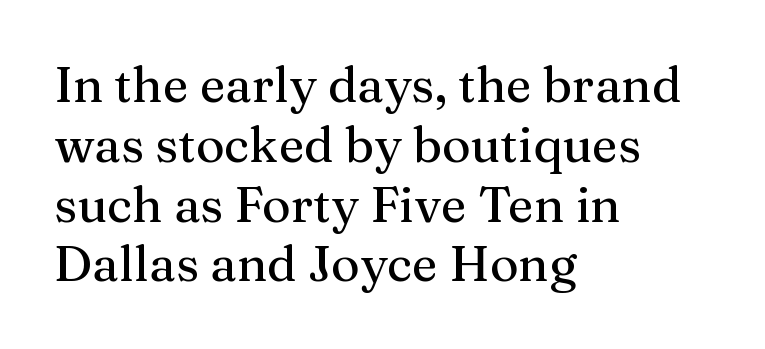
Q: Is the text italic (slanted)? A: No, it is upright.
Q: Is the typeface a serif or a sans-serif typeface? A: Serif.
Q: Is the text underlined? A: No.
Q: How is the paragraph aligned? A: Left-aligned.
Q: Is the spacing between letters normal or unusually wide? A: Normal.
Q: Width (condensed, normal, or wide)? A: Normal.
Q: Stroke contrast? A: Medium.
Q: x-height? A: Medium.
Q: Monospaced? A: No.
